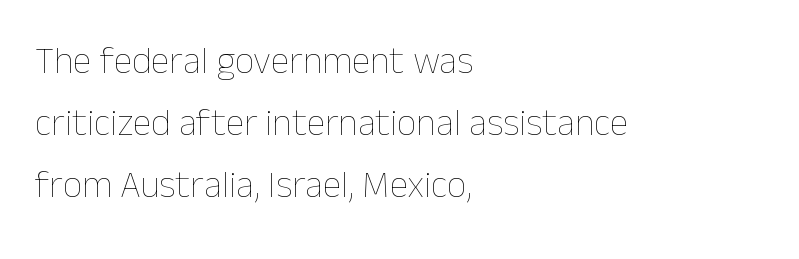
The image shows 38 px thin type, upright; set left-aligned, normal line spacing (1.63x), normal letter spacing, not underlined; low stroke contrast and a medium x-height.
